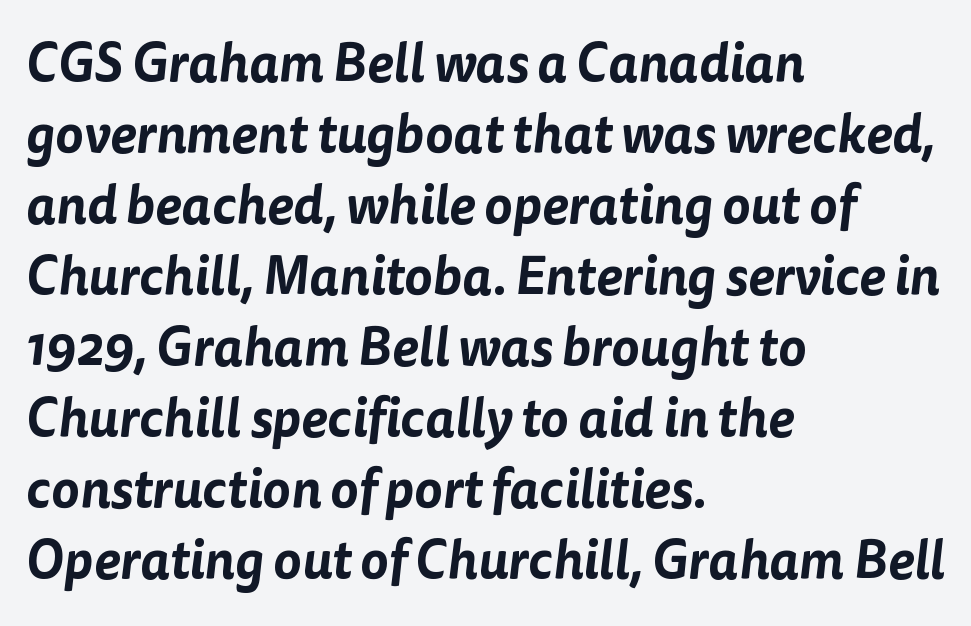
The image shows 53 px sans-serif type; set left-aligned, normal line spacing (1.34x), normal letter spacing, not underlined; low stroke contrast and a medium x-height.
